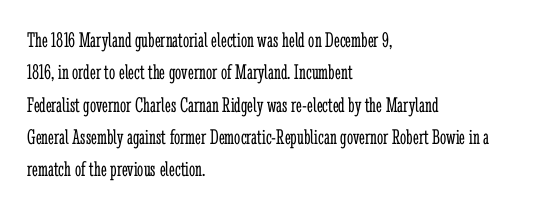
The image shows 22 px text type, upright; set left-aligned, normal line spacing (1.47x), normal letter spacing, not underlined.
